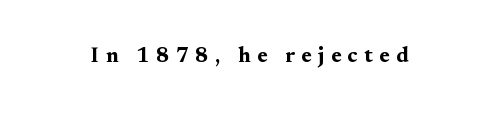
Q: Is the text bold? A: Yes.
Q: Is the text italic (slanted)? A: No, it is upright.
Q: Is the text underlined? A: No.
Q: Is the spacing between letters normal or unusually wide? A: Unusually wide.
